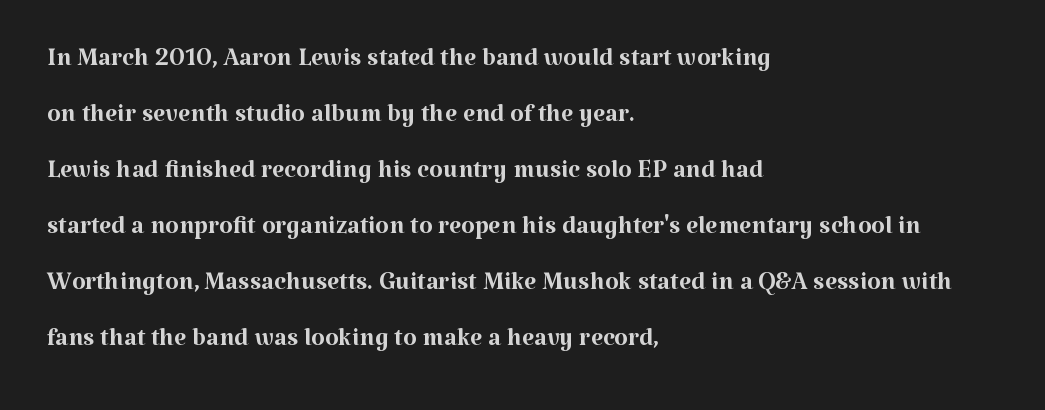
Q: Is the text bold? A: No.
Q: Is the text italic (slanted)? A: No, it is upright.
Q: Is the typeface a serif or a sans-serif typeface? A: Serif.
Q: Is the text underlined? A: No.
Q: How is the paragraph aligned? A: Left-aligned.
Q: Is the spacing between letters normal or unusually wide? A: Normal.
Q: Is the spacing between lines tight, normal or loose? A: Normal.
Q: Width (condensed, normal, or wide)? A: Normal.
Q: Stroke contrast? A: Medium.
Q: x-height? A: Medium.
Q: Monospaced? A: No.
